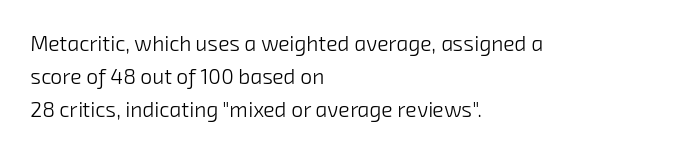
Q: Is the text bold? A: No.
Q: Is the text underlined? A: No.
Q: How is the paragraph aligned? A: Left-aligned.
Q: Is the spacing between letters normal or unusually wide? A: Normal.
Q: Is the spacing between lines tight, normal or loose? A: Normal.
